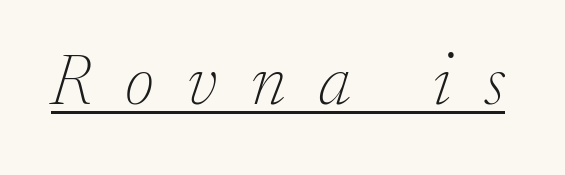
Q: Is the text bold? A: No.
Q: Is the text italic (slanted)? A: Yes, it leans right by about 17 degrees.
Q: Is the typeface a serif or a sans-serif typeface? A: Serif.
Q: Is the text underlined? A: Yes.
Q: Is the spacing between letters normal or unusually wide? A: Unusually wide.
Q: Width (condensed, normal, or wide)? A: Normal.
Q: Stroke contrast? A: Low.
Q: x-height? A: Small.
Q: Monospaced? A: No.
